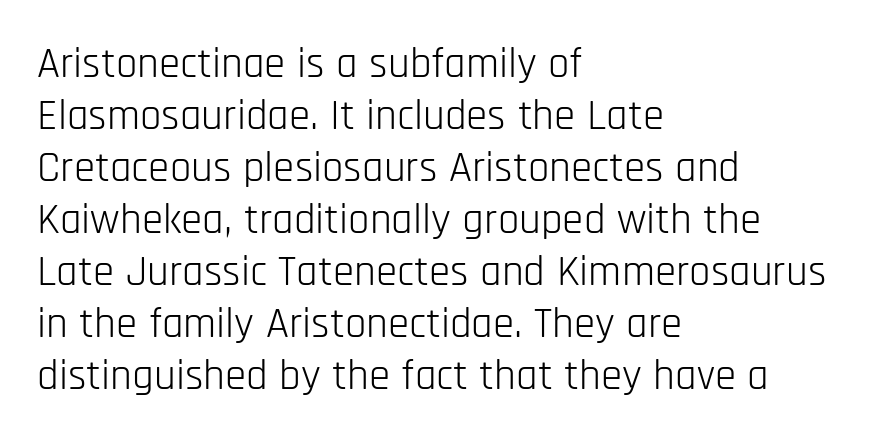
Q: Is the text bold? A: No.
Q: Is the text italic (slanted)? A: No, it is upright.
Q: Is the typeface a serif or a sans-serif typeface? A: Sans-serif.
Q: Is the text underlined? A: No.
Q: How is the paragraph aligned? A: Left-aligned.
Q: Is the spacing between letters normal or unusually wide? A: Normal.
Q: Width (condensed, normal, or wide)? A: Condensed.
Q: Stroke contrast? A: Low.
Q: x-height? A: Large.
Q: Monospaced? A: No.
